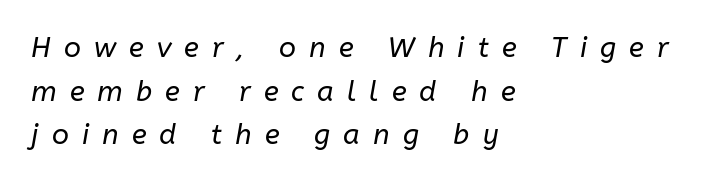
Do the characters align in a grid? No, the font is proportional. Lines of text with bare space underneath. Designer's note — italics engaged. This reads as an unemphasized weight, regular at the heaviest.
